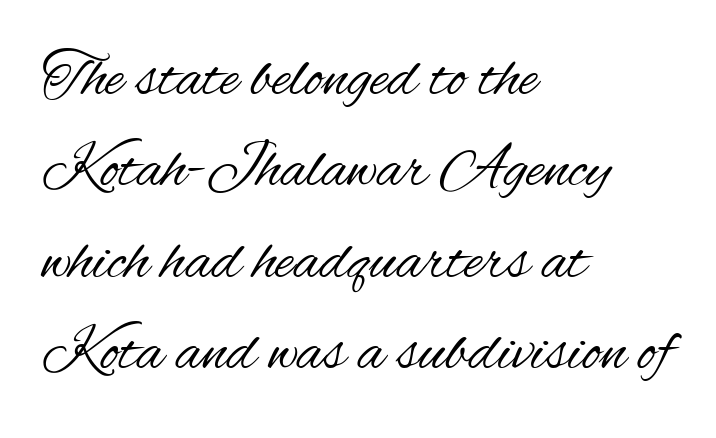
Q: Is the text bold? A: No.
Q: Is the text italic (slanted)? A: Yes.
Q: Is the typeface a serif or a sans-serif typeface? A: Sans-serif.
Q: Is the text underlined? A: No.
Q: How is the paragraph aligned? A: Left-aligned.
Q: Is the spacing between letters normal or unusually wide? A: Normal.
Q: Is the spacing between lines tight, normal or loose? A: Normal.
Q: Width (condensed, normal, or wide)? A: Condensed.
Q: Stroke contrast? A: Medium.
Q: x-height? A: Small.
Q: Monospaced? A: No.
